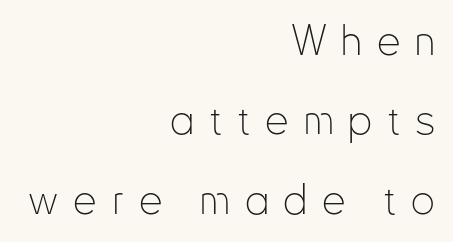
Q: Is the text bold? A: No.
Q: Is the text italic (slanted)? A: No, it is upright.
Q: Is the typeface a serif or a sans-serif typeface? A: Sans-serif.
Q: Is the text underlined? A: No.
Q: How is the paragraph aligned? A: Right-aligned.
Q: Is the spacing between letters normal or unusually wide? A: Unusually wide.
Q: Width (condensed, normal, or wide)? A: Condensed.
Q: Stroke contrast? A: Low.
Q: x-height? A: Small.
Q: Monospaced? A: No.
